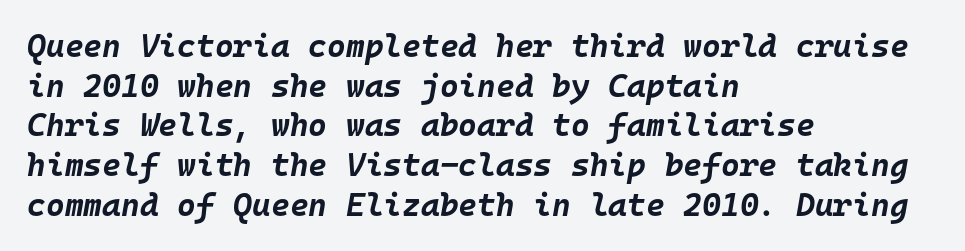
{"italic": "yes", "lean": "right", "slant_degrees": 10, "bold": "yes", "weight": "bold", "width": "normal", "stroke_contrast": "low", "x_height": "large", "monospaced": "yes", "underline": "no", "align": "left", "line_spacing_ratio": 1.24, "letter_spacing": "normal", "letter_spacing_em": 0.0, "glyph_px": 32}
